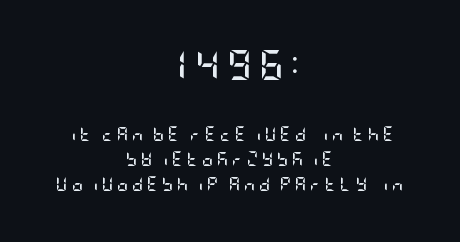
The image shows 30 px semibold, condensed sans-serif type, upright; set centered, line spacing 1.78x, unusually wide letter spacing (+0.26 em), not underlined; the first (top) block is 2.14x larger; low stroke contrast and a large x-height.
